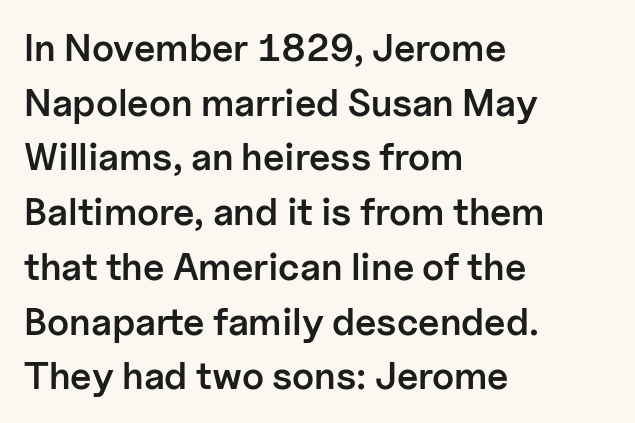
Q: Is the text bold? A: Semi-bold.
Q: Is the text italic (slanted)? A: No, it is upright.
Q: Is the typeface a serif or a sans-serif typeface? A: Sans-serif.
Q: Is the text underlined? A: No.
Q: How is the paragraph aligned? A: Left-aligned.
Q: Is the spacing between letters normal or unusually wide? A: Normal.
Q: Is the spacing between lines tight, normal or loose? A: Normal.
Q: Width (condensed, normal, or wide)? A: Normal.
Q: Stroke contrast? A: Low.
Q: x-height? A: Medium.
Q: Monospaced? A: No.
